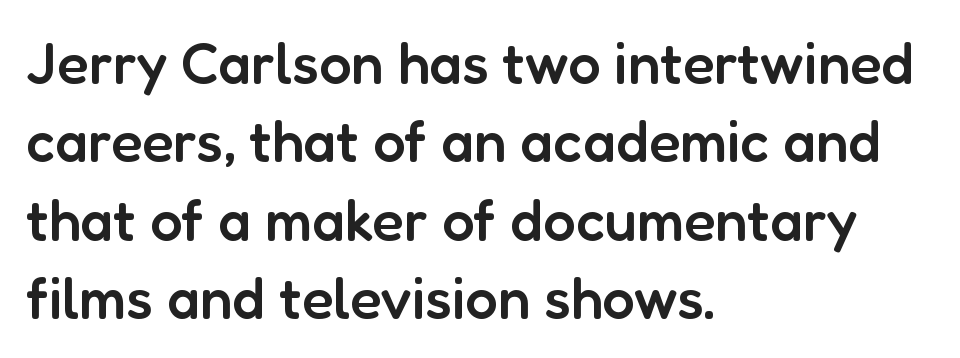
Look at the bottom of the vertical strokes: they stop flat, with no serifs. Short note: letters normally spaced. Spacing verdict: proportional, widths tailored to each character. Does the copy run flush right? No — it runs flush left. Descenders are the only things crossing below the line.
